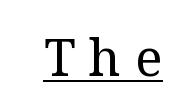
{"serif": "yes", "italic": "no", "bold": "no", "weight": "regular", "width": "normal", "stroke_contrast": "medium", "x_height": "medium", "monospaced": "no", "underline": "yes", "letter_spacing": "wide", "letter_spacing_em": 0.27, "glyph_px": 51}
